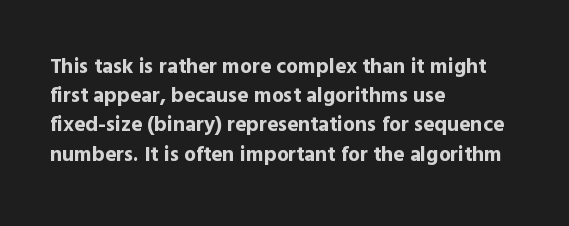
{"italic": "no", "bold": "yes", "underline": "no", "align": "left", "line_spacing": "normal", "line_spacing_ratio": 1.39, "letter_spacing": "normal", "letter_spacing_em": 0.0, "glyph_px": 21}
